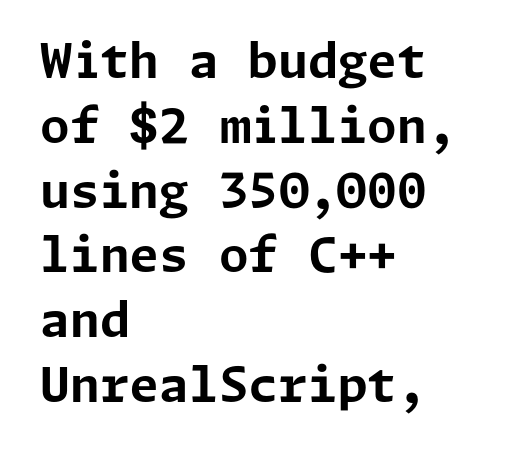
The axis of the letterforms is exactly vertical. Vertical spacing — default. This sample uses a sans-serif face. The font is running at its bold setting.
